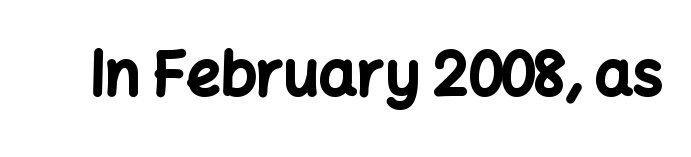
Does extra space separate the letters? No, they use regular spacing. Are there feet on the stems? There aren't — it's a sans. Here the designer chose a conventional face with non-uniform glyph widths. Letters rest on an invisible, unmarked baseline. The letters stand upright; this is a roman face.
